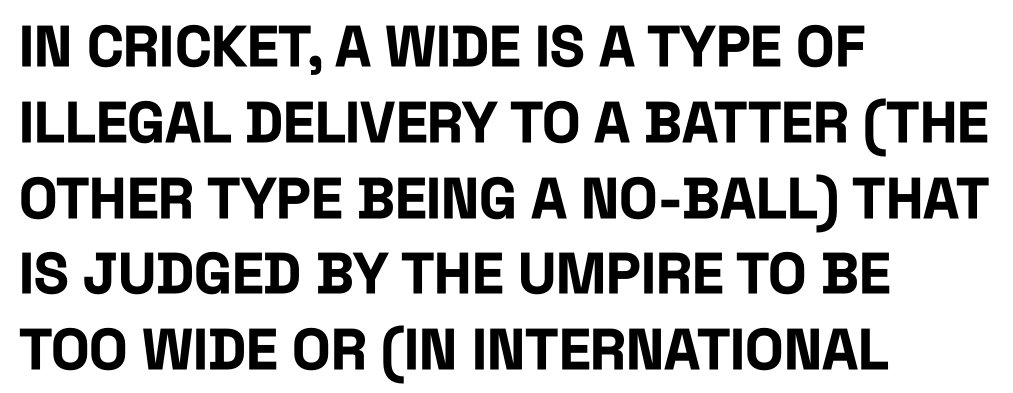
{"serif": "no", "italic": "no", "bold": "yes", "weight": "bold", "width": "condensed", "stroke_contrast": "low", "x_height": "large", "monospaced": "no", "underline": "no", "align": "left", "line_spacing": "normal", "line_spacing_ratio": 1.33, "letter_spacing": "normal", "letter_spacing_em": 0.0, "glyph_px": 57}
